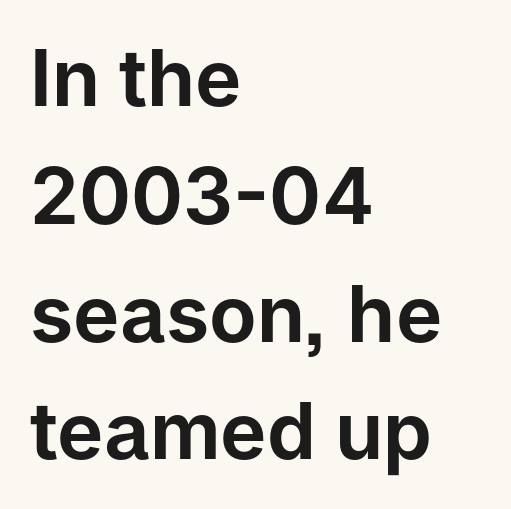
Rows of type keep a routine distance in the vertical direction. The letters advance in unequal steps, a hallmark of proportional type. A sans-serif font was chosen for this passage. Words appear dense and cohesive because spacing is normal.
